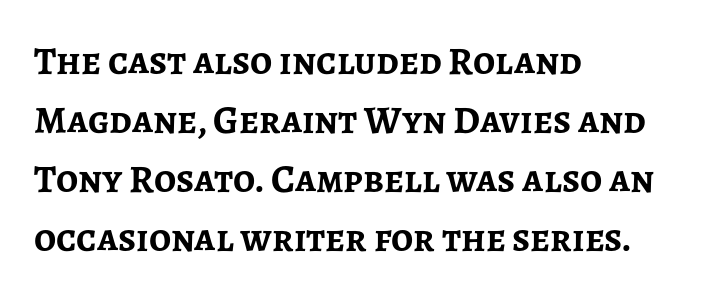
Q: Is the text bold? A: Yes.
Q: Is the text italic (slanted)? A: No, it is upright.
Q: Is the typeface a serif or a sans-serif typeface? A: Sans-serif.
Q: Is the text underlined? A: No.
Q: How is the paragraph aligned? A: Left-aligned.
Q: Is the spacing between letters normal or unusually wide? A: Normal.
Q: Is the spacing between lines tight, normal or loose? A: Normal.
Q: Width (condensed, normal, or wide)? A: Normal.
Q: Stroke contrast? A: Low.
Q: x-height? A: Medium.
Q: Monospaced? A: No.
